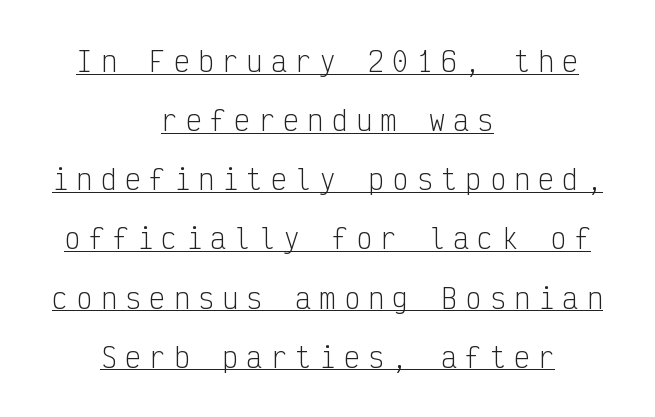
{"italic": "no", "bold": "no", "underline": "yes", "align": "center", "line_spacing": "loose", "line_spacing_ratio": 2.19, "letter_spacing": "wide", "letter_spacing_em": 0.3, "glyph_px": 27}
